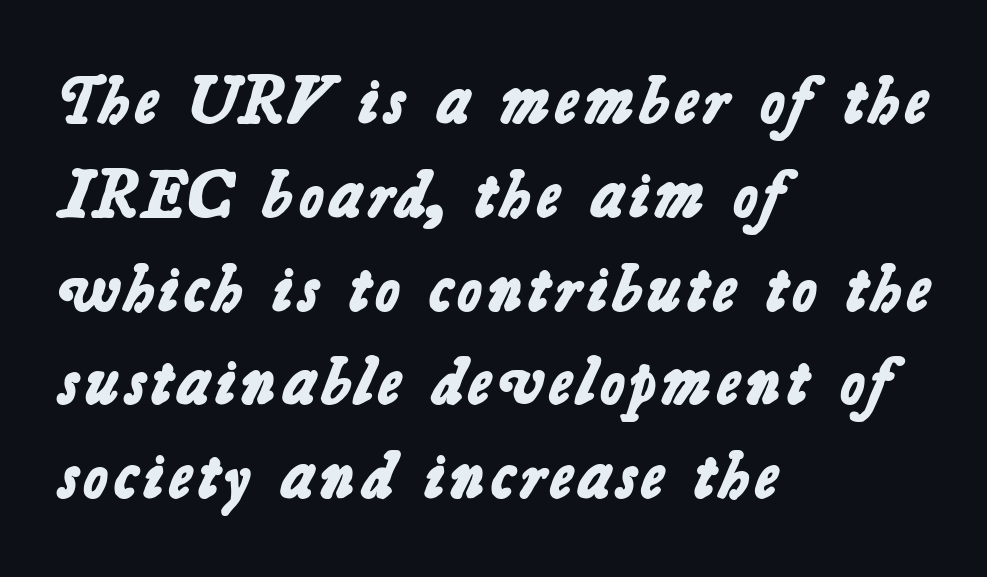
Q: Is the text bold? A: Yes.
Q: Is the typeface a serif or a sans-serif typeface? A: Sans-serif.
Q: Is the text underlined? A: No.
Q: How is the paragraph aligned? A: Left-aligned.
Q: Is the spacing between letters normal or unusually wide? A: Normal.
Q: Is the spacing between lines tight, normal or loose? A: Normal.
Q: Width (condensed, normal, or wide)? A: Normal.
Q: Stroke contrast? A: Low.
Q: x-height? A: Medium.
Q: Monospaced? A: No.
